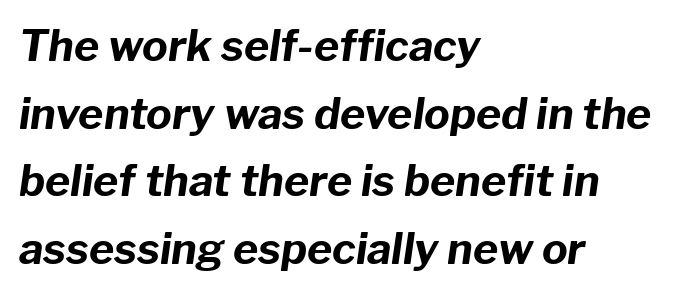
The image shows 43 px bold type, italic (leaning right); set left-aligned, normal line spacing (1.57x), normal letter spacing, not underlined; low stroke contrast and a medium x-height.
